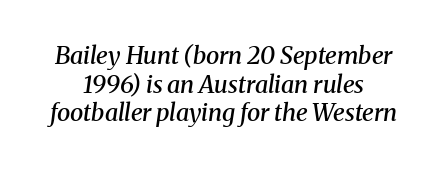
{"italic": "yes", "lean": "right", "slant_degrees": 8, "bold": "semi", "underline": "no", "line_spacing_ratio": 1.19, "letter_spacing": "normal", "letter_spacing_em": 0.0, "glyph_px": 24}
